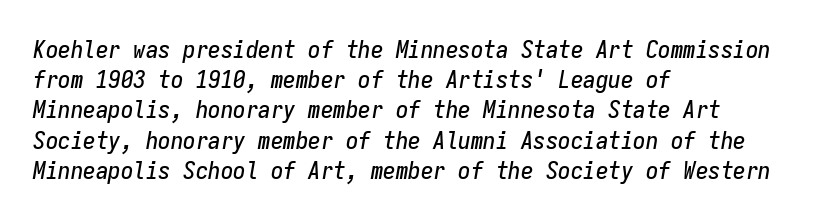
Q: Is the text italic (slanted)? A: Yes, it leans right by about 9 degrees.
Q: Is the text underlined? A: No.
Q: How is the paragraph aligned? A: Left-aligned.
Q: Is the spacing between letters normal or unusually wide? A: Normal.
